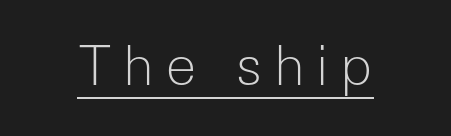
{"serif": "no", "italic": "no", "bold": "no", "weight": "light", "width": "normal", "stroke_contrast": "low", "x_height": "medium", "monospaced": "no", "underline": "yes", "letter_spacing": "wide", "letter_spacing_em": 0.21, "glyph_px": 53}
